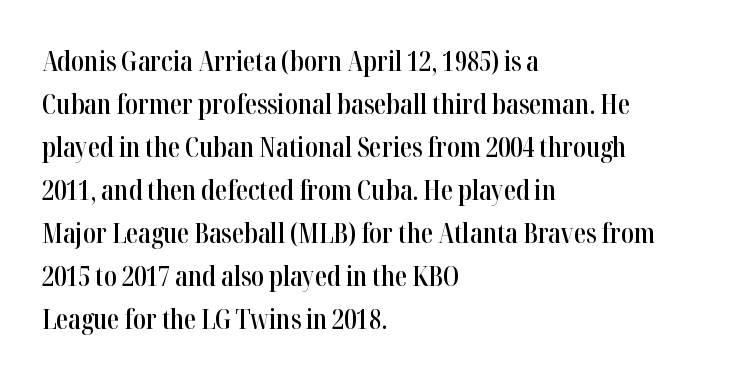
Decoration check: the copy has no underline. A classic flush-left, rag-right setting is used for this passage. Notice how descenders clear the ascenders below comfortably — that's standard leading. Tracking value appears to be zero — textbook default spacing.
